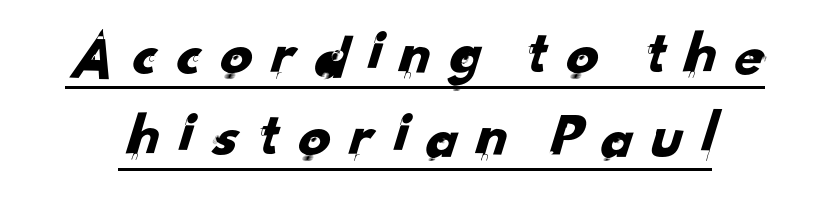
{"serif": "no", "width": "normal", "stroke_contrast": "low", "x_height": "small", "monospaced": "no", "underline": "yes", "line_spacing": "normal", "line_spacing_ratio": 1.28, "letter_spacing": "wide", "letter_spacing_em": 0.22, "glyph_px": 64}
